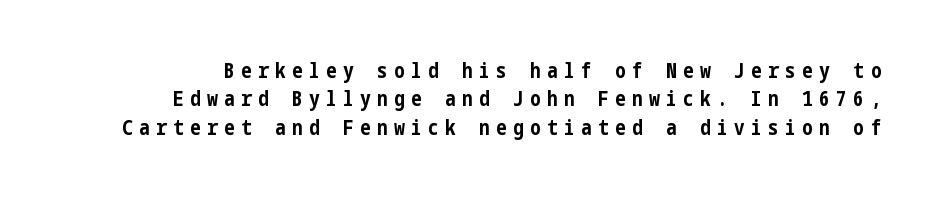
{"italic": "no", "bold": "yes", "underline": "no", "line_spacing": "normal", "line_spacing_ratio": 1.35, "letter_spacing": "wide", "letter_spacing_em": 0.31, "glyph_px": 21}
